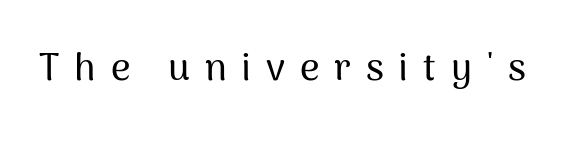
Q: Is the text italic (slanted)? A: No, it is upright.
Q: Is the typeface a serif or a sans-serif typeface? A: Sans-serif.
Q: Is the text underlined? A: No.
Q: Is the spacing between letters normal or unusually wide? A: Unusually wide.
Q: Width (condensed, normal, or wide)? A: Normal.
Q: Stroke contrast? A: Medium.
Q: x-height? A: Medium.
Q: Monospaced? A: No.
